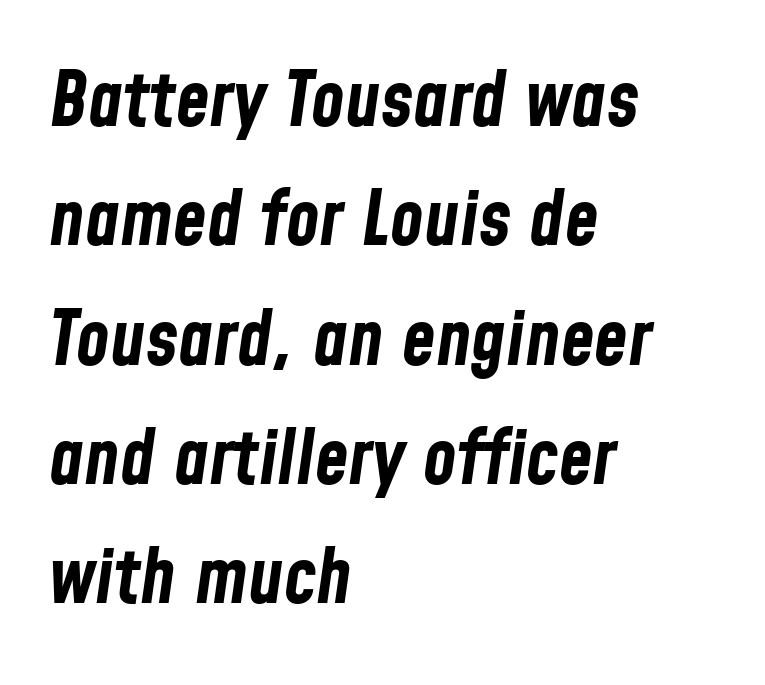
Is this a fixed-width face? No — the glyphs have proportional, varying widths. Is there much room between lines? A standard amount, neither cramped nor airy. The letters sit at their default tracking, neither squeezed nor spread. Italic: yes, the glyphs are oblique. Layout note: lines flush left.
